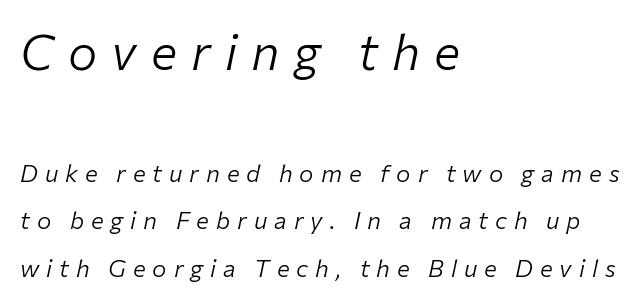
Q: Is the text bold? A: No.
Q: Is the text italic (slanted)? A: Yes, it leans right by about 12 degrees.
Q: Is the text underlined? A: No.
Q: How is the paragraph aligned? A: Left-aligned.
Q: Is the spacing between letters normal or unusually wide? A: Unusually wide.
Q: Is the spacing between lines tight, normal or loose? A: Loose.
Q: Which block of text is set in a larger size, the first (top) or the second (bottom)? A: The first (top) one.
Q: Width (condensed, normal, or wide)? A: Normal.
Q: Stroke contrast? A: Low.
Q: x-height? A: Medium.
Q: Monospaced? A: No.
